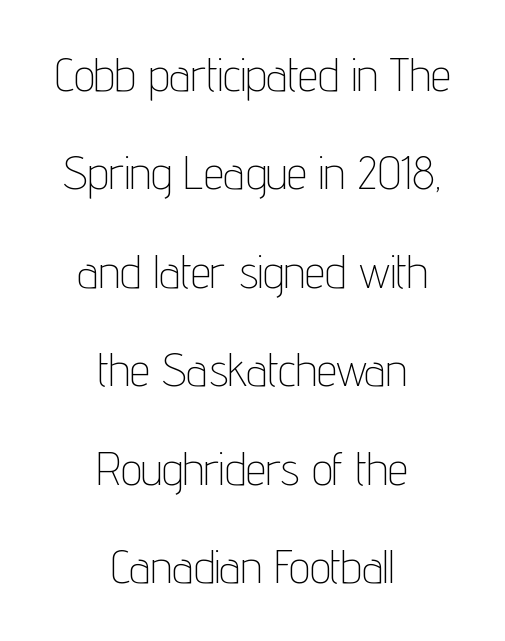
A light-to-regular cut is what we see here. Each letter's strokes conclude bluntly, with no projecting serifs. Nobody touched the tracking dial on this one. Both edges are ragged and mirror each other, which tells us the setting is centered.
